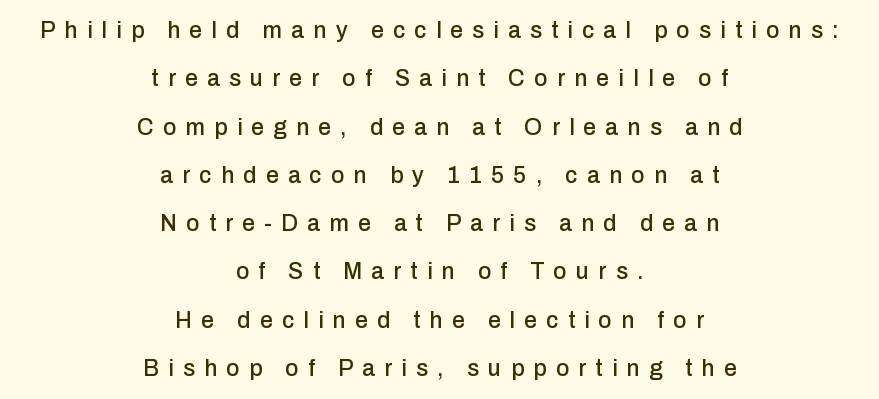
{"italic": "no", "underline": "no", "align": "center", "line_spacing": "loose", "line_spacing_ratio": 2.1, "letter_spacing": "wide", "letter_spacing_em": 0.4, "glyph_px": 23}
